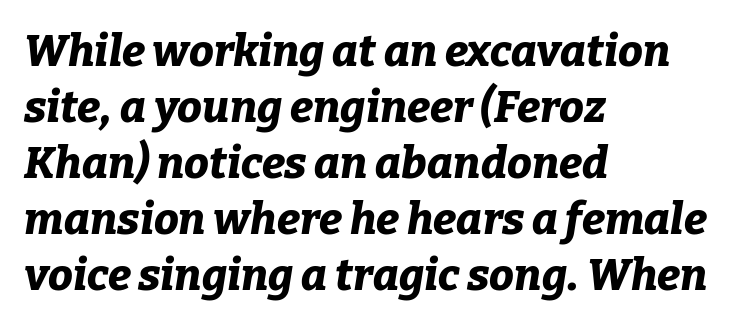
{"italic": "yes", "lean": "right", "slant_degrees": 9, "bold": "yes", "weight": "bold", "width": "normal", "stroke_contrast": "low", "x_height": "medium", "monospaced": "no", "underline": "no", "align": "left", "line_spacing": "normal", "line_spacing_ratio": 1.27, "letter_spacing": "normal", "letter_spacing_em": 0.0, "glyph_px": 44}
